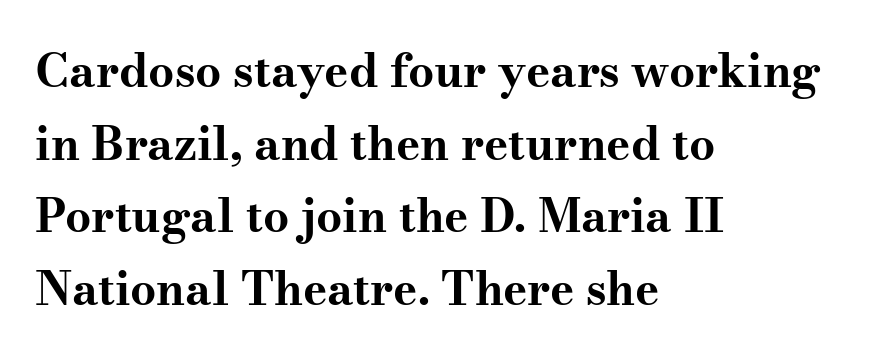
Here the glyphs are tracked normally, forming tight word shapes. This is serif lettering, the kind often seen in printed books. It's the straight-up-and-down kind of type. Underline: absent. Which margin do the lines hug? The left one — the right edge is uneven. A normal amount of white space separates one row of letters from the next.
